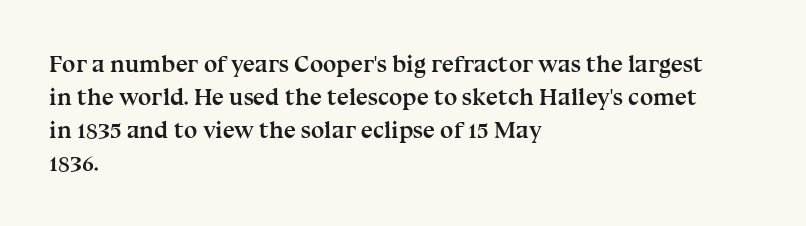
Q: Is the text bold? A: Yes.
Q: Is the text italic (slanted)? A: No, it is upright.
Q: Is the text underlined? A: No.
Q: How is the paragraph aligned? A: Left-aligned.
Q: Is the spacing between letters normal or unusually wide? A: Normal.
Q: Is the spacing between lines tight, normal or loose? A: Normal.
